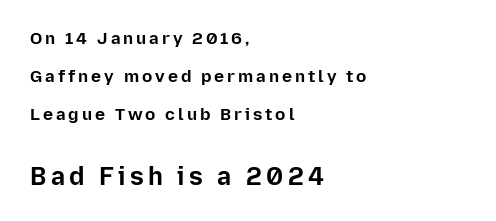
{"italic": "no", "bold": "yes", "underline": "no", "align": "left", "line_spacing": "loose", "line_spacing_ratio": 2.25, "larger_block": "second", "size_ratio": 1.47, "glyph_px": 25}
